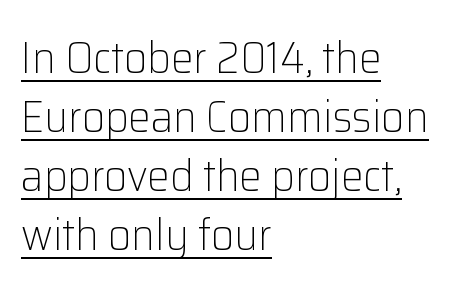
The image shows 45 px light sans-serif type, upright; set left-aligned, normal line spacing (1.31x), normal letter spacing, underlined; low stroke contrast and a medium x-height.
